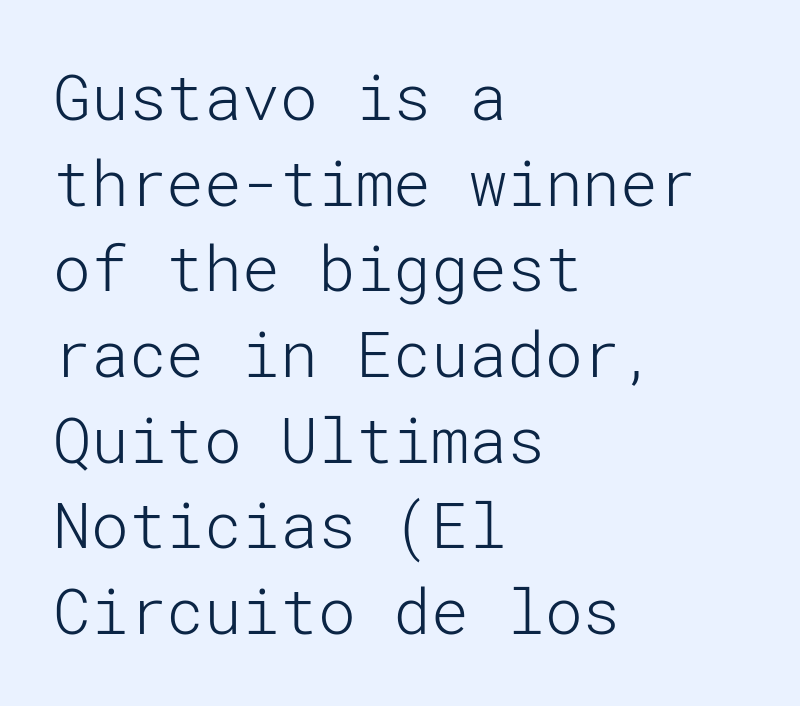
{"serif": "no", "italic": "no", "bold": "no", "weight": "light", "width": "normal", "stroke_contrast": "low", "x_height": "medium", "underline": "no", "align": "left", "line_spacing": "normal", "line_spacing_ratio": 1.36, "letter_spacing": "normal", "letter_spacing_em": 0.0, "glyph_px": 63}
